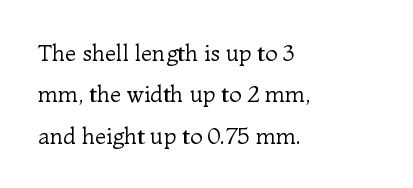
The image shows 23 px text type, upright; set left-aligned, line spacing 1.8x, normal letter spacing, not underlined.
